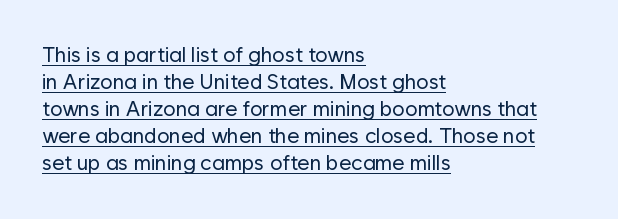
The image shows 21 px text type, upright; set left-aligned, normal line spacing (1.29x), normal letter spacing, underlined.
